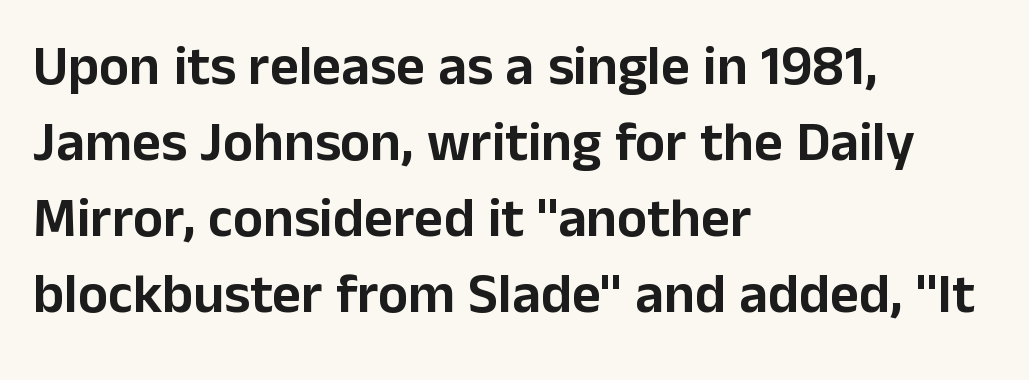
The image shows 56 px sans-serif type, upright; set left-aligned, normal line spacing (1.36x), normal letter spacing, not underlined; low stroke contrast and a medium x-height.
